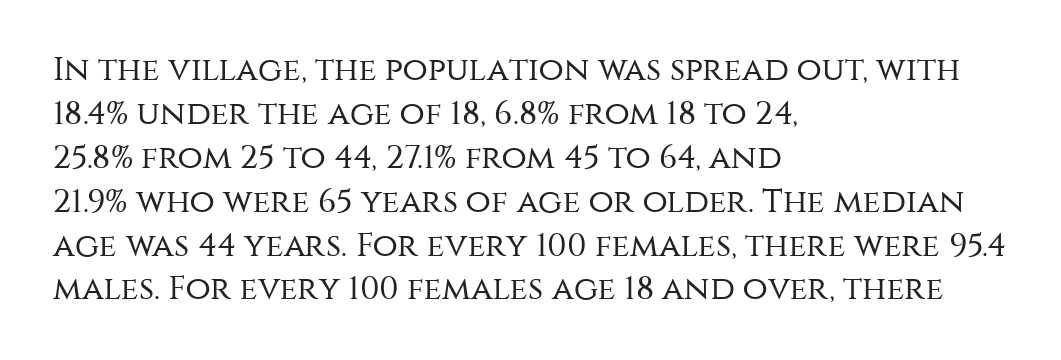
The strokes carry an ordinary text weight at most. Do the letters lean? They stand straight. The passage shown has conventional tracking throughout. The line-height multiplier appears to be the usual default. The rendering uses natural spacing where letterforms have individual widths.
